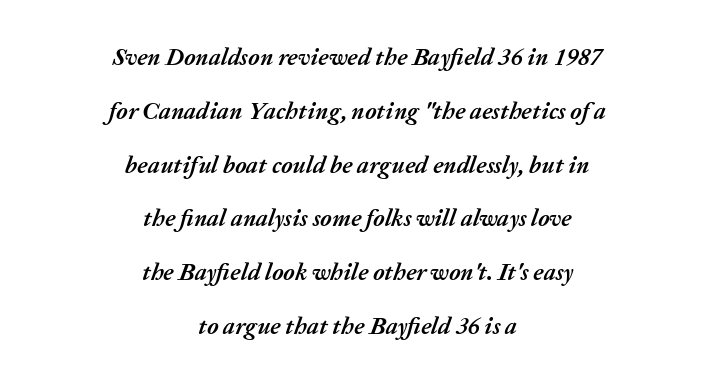
The gap between lines stays unmarked. The letters sit at their default tracking, neither squeezed nor spread. These lines were composed using italics. The compositor balanced each line on the midline. Its strokes are broad and dark, the hallmark of bold type.
